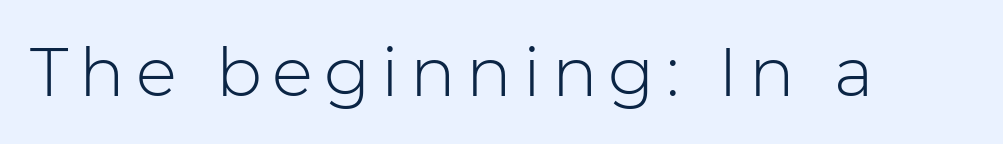
The image shows 68 px light sans-serif type, upright; set not underlined; low stroke contrast and a medium x-height.
